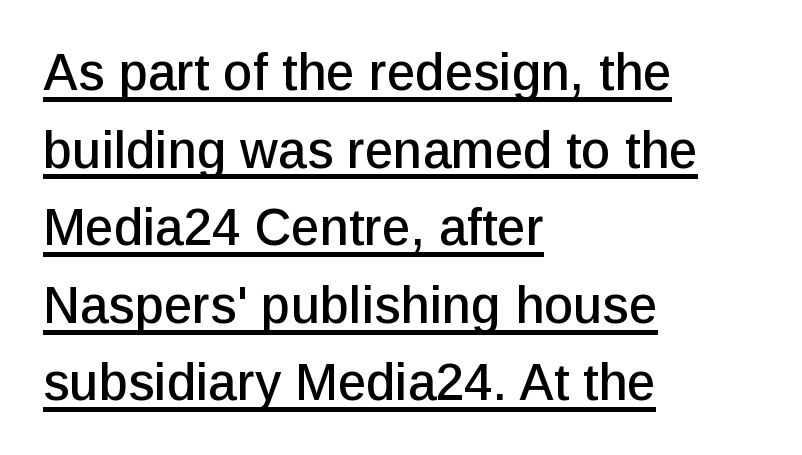
{"serif": "no", "italic": "no", "width": "normal", "stroke_contrast": "low", "x_height": "medium", "monospaced": "no", "underline": "yes", "align": "left", "line_spacing": "normal", "line_spacing_ratio": 1.52, "letter_spacing": "normal", "letter_spacing_em": 0.0, "glyph_px": 51}
